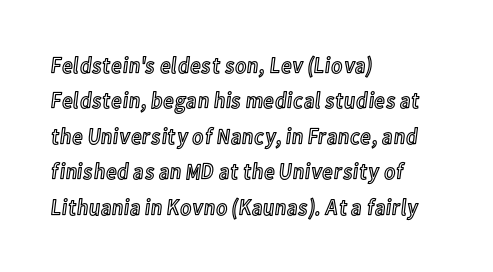
The image shows 23 px text type; set left-aligned, normal line spacing (1.54x), normal letter spacing, not underlined.
